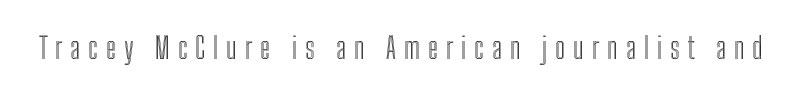
The letters advance in unequal steps, a hallmark of proportional type. The letters stand upright; this is a roman face. The letters are spread apart with noticeably loose tracking. Lines of text with bare space underneath.
